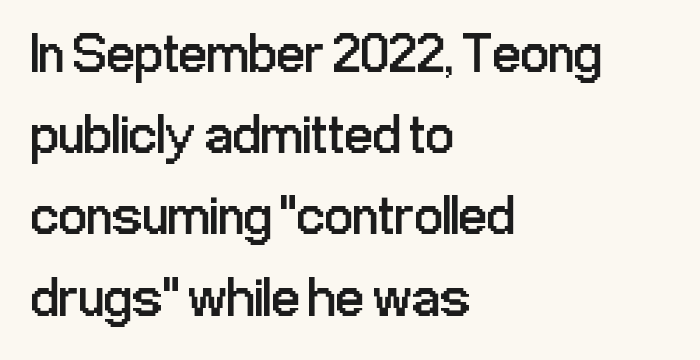
The image shows 56 px regular-weight, condensed sans-serif type, upright; set left-aligned, normal line spacing (1.45x), normal letter spacing, not underlined; low stroke contrast and a medium x-height.
